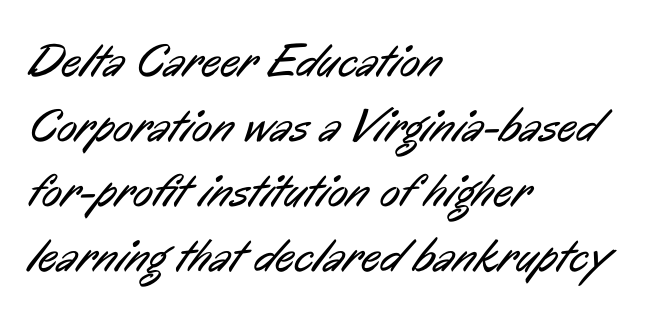
{"serif": "no", "bold": "no", "weight": "regular", "width": "condensed", "stroke_contrast": "low", "x_height": "medium", "monospaced": "no", "underline": "no", "align": "left", "line_spacing": "normal", "line_spacing_ratio": 1.38, "letter_spacing": "normal", "letter_spacing_em": 0.0, "glyph_px": 47}
